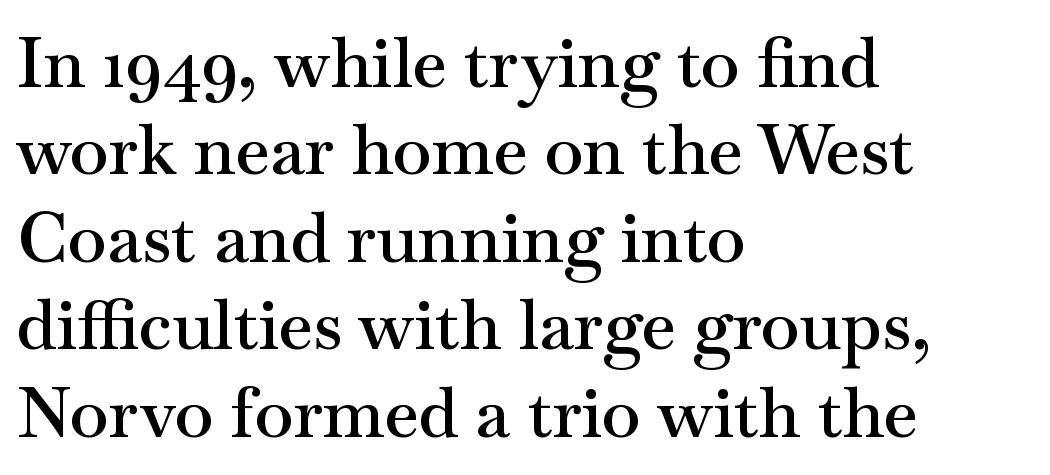
Proportional: the letters do not fall into vertical columns. The passage shown is not underscored anywhere. You can tell from the footed stems that serif type was used. Typesetter's note: demi weight, one step under bold. Compared with typical body copy, the letter spacing here is the same. This sample keeps an unexceptional amount of space between lines.
